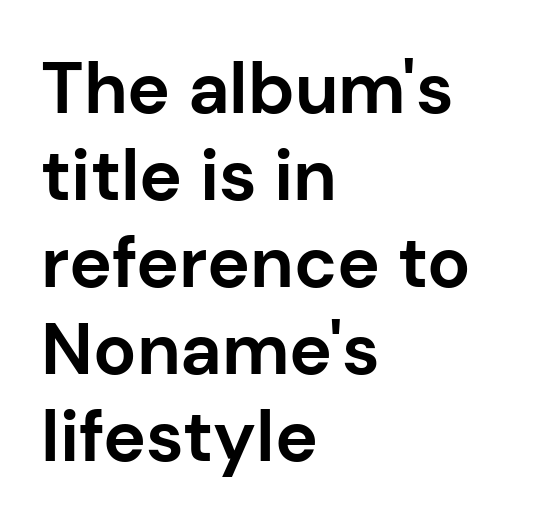
Q: Is the text bold? A: Yes.
Q: Is the text italic (slanted)? A: No, it is upright.
Q: Is the typeface a serif or a sans-serif typeface? A: Sans-serif.
Q: Is the text underlined? A: No.
Q: How is the paragraph aligned? A: Left-aligned.
Q: Is the spacing between letters normal or unusually wide? A: Normal.
Q: Width (condensed, normal, or wide)? A: Normal.
Q: Stroke contrast? A: Low.
Q: x-height? A: Medium.
Q: Monospaced? A: No.
